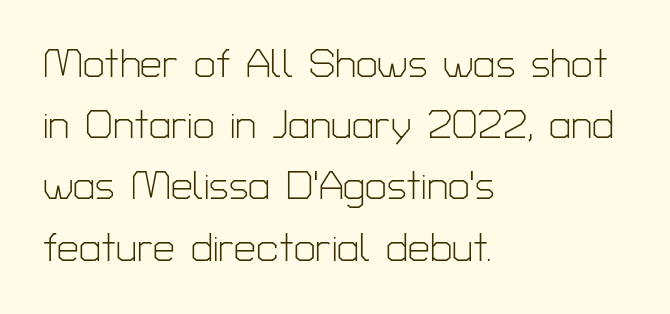
Reading down the column, the eye jumps a familiar distance to each next line. The typeface has the unassuming heft of standard copy or less. Bare-footed words on every line. These lines keep a tight, regular rhythm from letter to letter. You can tell it's not italic because the verticals are truly vertical. Line beginnings align vertically; line endings do not.
